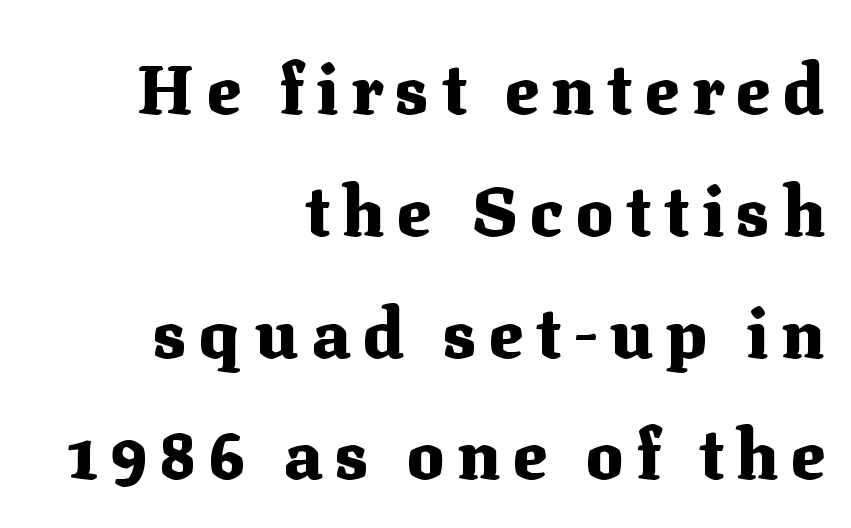
The image shows 70 px heavy serif type, upright; set right-aligned, line spacing 1.74x, not underlined; medium stroke contrast and a medium x-height.
